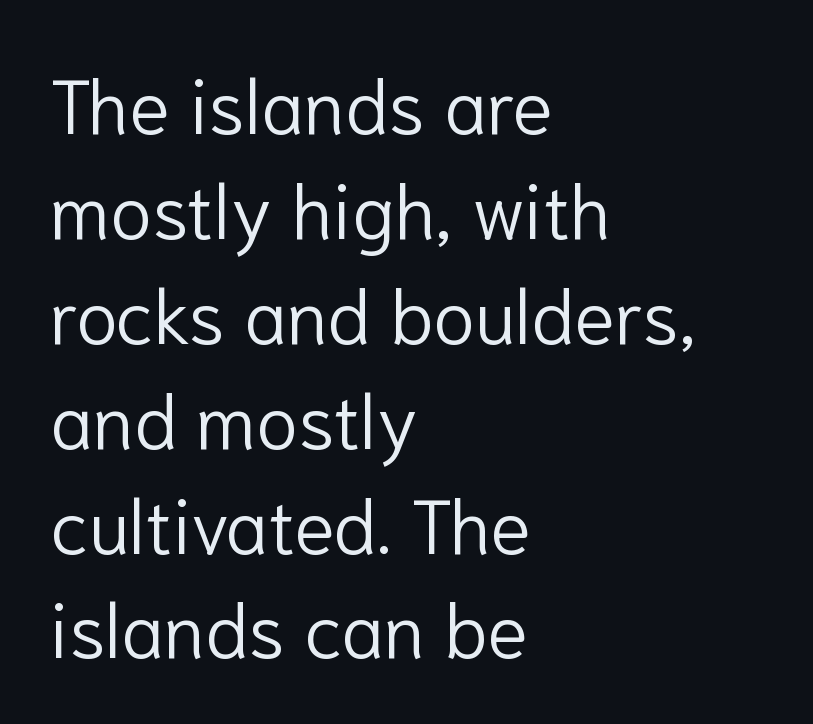
Q: Is the text bold? A: No.
Q: Is the text italic (slanted)? A: No, it is upright.
Q: Is the typeface a serif or a sans-serif typeface? A: Sans-serif.
Q: Is the text underlined? A: No.
Q: How is the paragraph aligned? A: Left-aligned.
Q: Is the spacing between letters normal or unusually wide? A: Normal.
Q: Is the spacing between lines tight, normal or loose? A: Normal.
Q: Width (condensed, normal, or wide)? A: Normal.
Q: Stroke contrast? A: Low.
Q: x-height? A: Medium.
Q: Monospaced? A: No.
